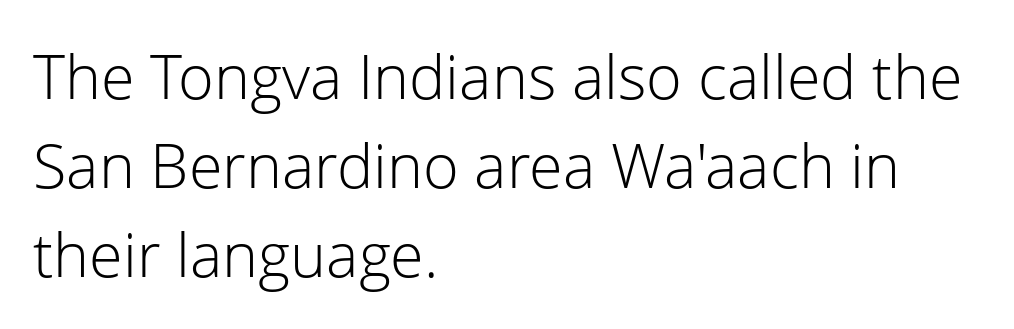
Q: Is the text bold? A: No.
Q: Is the text italic (slanted)? A: No, it is upright.
Q: Is the typeface a serif or a sans-serif typeface? A: Sans-serif.
Q: Is the text underlined? A: No.
Q: How is the paragraph aligned? A: Left-aligned.
Q: Is the spacing between letters normal or unusually wide? A: Normal.
Q: Is the spacing between lines tight, normal or loose? A: Normal.
Q: Width (condensed, normal, or wide)? A: Normal.
Q: Stroke contrast? A: Low.
Q: x-height? A: Medium.
Q: Monospaced? A: No.
